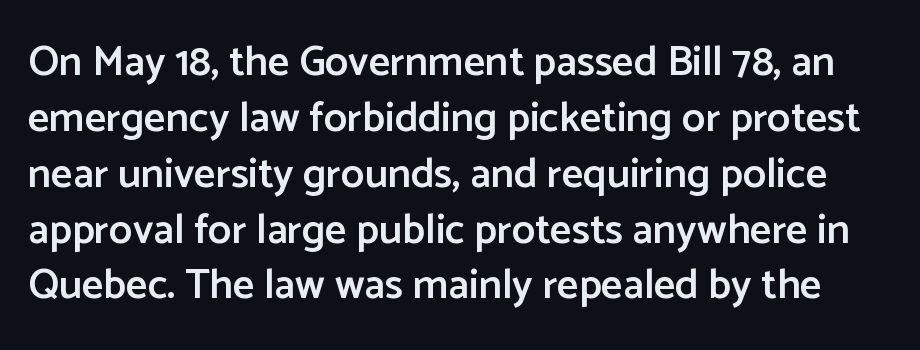
The image shows 42 px semibold sans-serif type, upright; set normal line spacing (1.33x), normal letter spacing, not underlined; low stroke contrast and a medium x-height.
